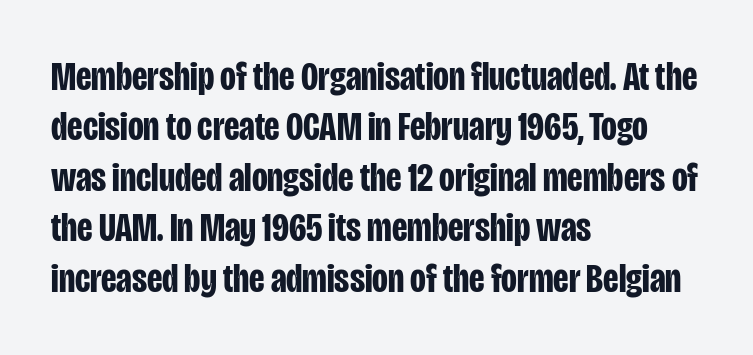
This sample uses a sans-serif face. Strong, thick strokes mark this as bold type. Underlining? Definitely not there. Style check: upright. The type is set solid horizontally, with unmodified tracking.
